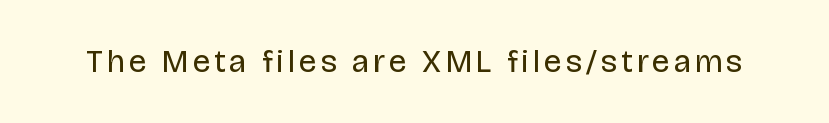
{"serif": "no", "italic": "no", "bold": "no", "weight": "regular", "width": "normal", "stroke_contrast": "low", "x_height": "large", "monospaced": "no", "underline": "no", "glyph_px": 32}
